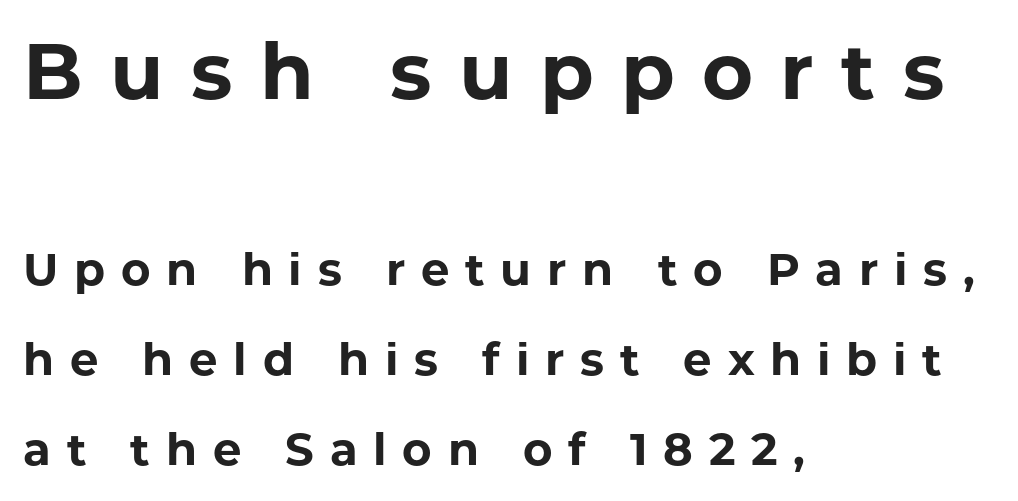
{"serif": "no", "italic": "no", "bold": "yes", "weight": "bold", "width": "normal", "stroke_contrast": "low", "x_height": "medium", "monospaced": "no", "underline": "no", "align": "left", "line_spacing": "loose", "line_spacing_ratio": 2.0, "letter_spacing": "wide", "letter_spacing_em": 0.35, "larger_block": "first", "size_ratio": 1.73, "glyph_px": 78}
